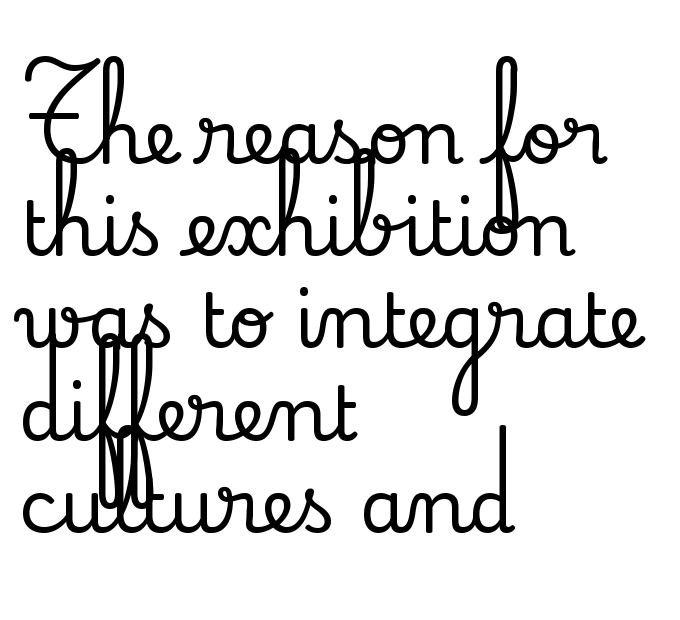
You could call the tracking neutral — neither tight nor loose. The text was rendered using a seriffed face with decorative stroke endings. The specimen reads as upright at a glance. The rendering uses natural spacing where letterforms have individual widths.
